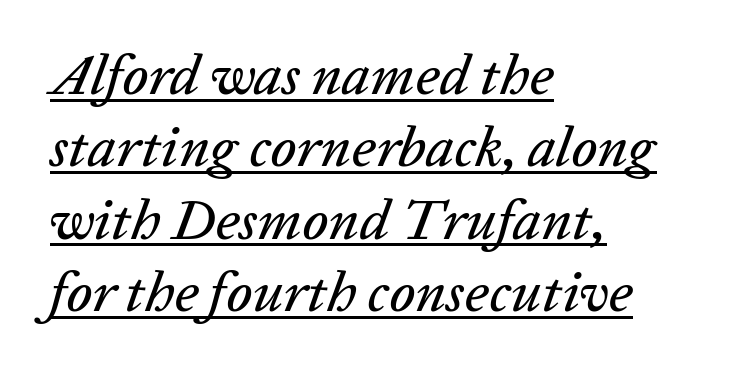
{"italic": "yes", "lean": "right", "slant_degrees": 20, "width": "normal", "stroke_contrast": "low", "x_height": "medium", "monospaced": "no", "underline": "yes", "align": "left", "line_spacing": "normal", "line_spacing_ratio": 1.27, "letter_spacing": "normal", "letter_spacing_em": 0.0, "glyph_px": 57}
